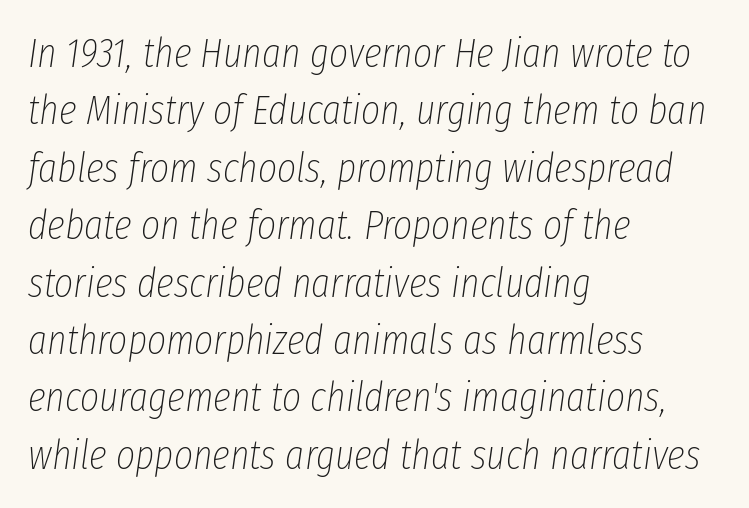
{"italic": "yes", "lean": "right", "slant_degrees": 8, "bold": "no", "weight": "thin", "width": "condensed", "stroke_contrast": "low", "x_height": "medium", "monospaced": "no", "underline": "no", "align": "left", "line_spacing": "normal", "line_spacing_ratio": 1.4, "letter_spacing": "normal", "letter_spacing_em": 0.0, "glyph_px": 41}
